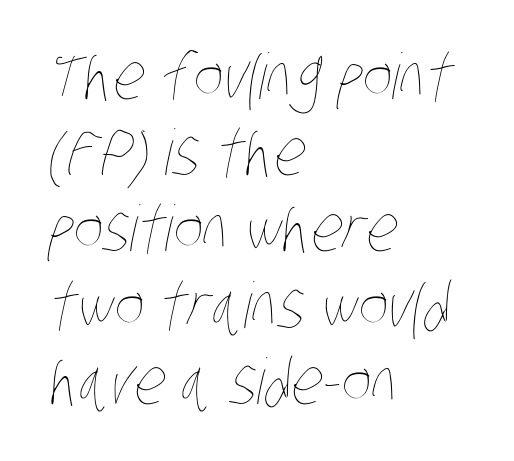
Q: Is the text bold? A: No.
Q: Is the text underlined? A: No.
Q: How is the paragraph aligned? A: Left-aligned.
Q: Is the spacing between letters normal or unusually wide? A: Normal.
Q: Width (condensed, normal, or wide)? A: Condensed.
Q: Stroke contrast? A: Low.
Q: x-height? A: Large.
Q: Monospaced? A: No.
